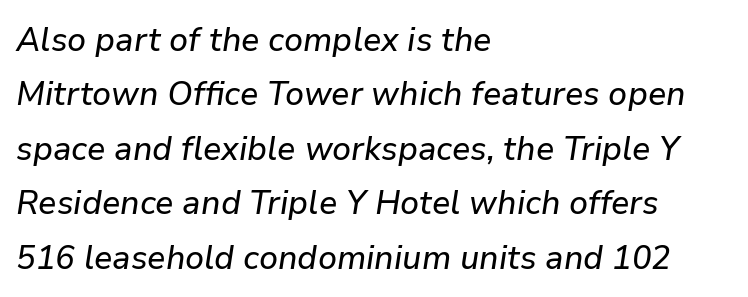
Q: Is the text italic (slanted)? A: Yes, it leans right by about 9 degrees.
Q: Is the text underlined? A: No.
Q: How is the paragraph aligned? A: Left-aligned.
Q: Is the spacing between letters normal or unusually wide? A: Normal.
Q: Is the spacing between lines tight, normal or loose? A: Normal.
Q: Width (condensed, normal, or wide)? A: Normal.
Q: Stroke contrast? A: Low.
Q: x-height? A: Medium.
Q: Monospaced? A: No.
